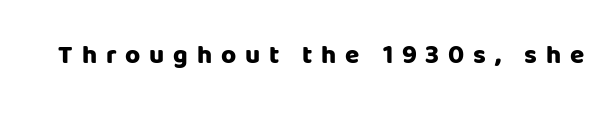
The image shows 26 px bold type, upright; set unusually wide letter spacing (+0.34 em), not underlined.
